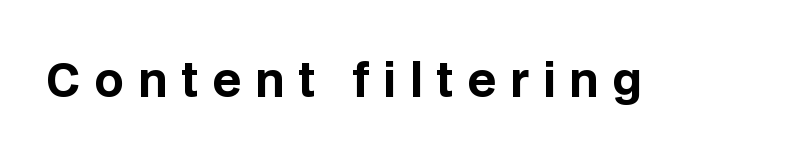
The image shows 46 px bold sans-serif type, upright; set unusually wide letter spacing (+0.3 em), not underlined; low stroke contrast and a large x-height.
